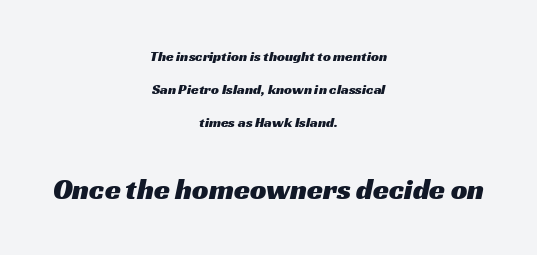
{"serif": "no", "width": "wide", "stroke_contrast": "medium", "x_height": "medium", "monospaced": "no", "underline": "no", "align": "center", "line_spacing": "loose", "line_spacing_ratio": 2.37, "letter_spacing": "normal", "letter_spacing_em": 0.0, "larger_block": "second", "size_ratio": 2.07, "glyph_px": 29}
